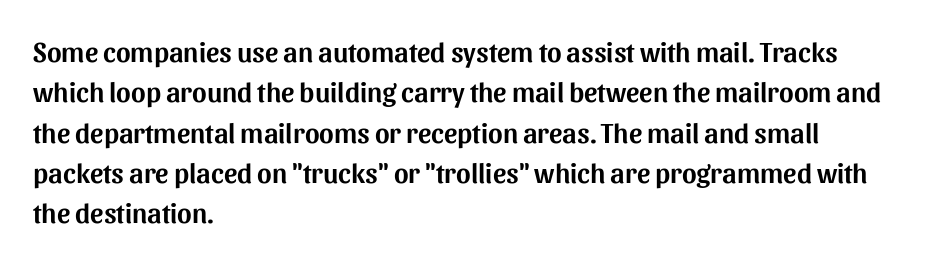
Q: Is the text italic (slanted)? A: No, it is upright.
Q: Is the typeface a serif or a sans-serif typeface? A: Sans-serif.
Q: Is the text underlined? A: No.
Q: How is the paragraph aligned? A: Left-aligned.
Q: Is the spacing between letters normal or unusually wide? A: Normal.
Q: Is the spacing between lines tight, normal or loose? A: Normal.
Q: Width (condensed, normal, or wide)? A: Normal.
Q: Stroke contrast? A: Medium.
Q: x-height? A: Medium.
Q: Monospaced? A: No.
